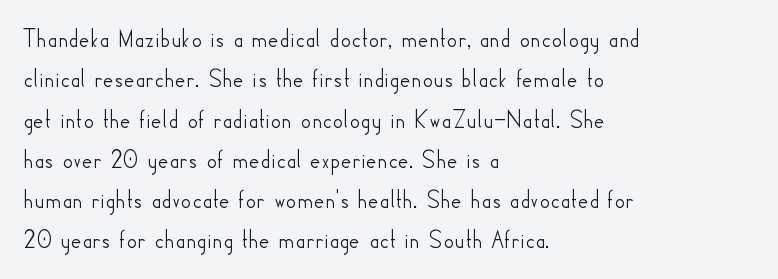
This rendering uses left alignment, leaving the right contour irregular. The vertical gap from one line to the next is medium. The space beneath each line is pristine and unruled. Does extra space separate the letters? No, they use regular spacing. Every character sits straight up, as roman type does.
